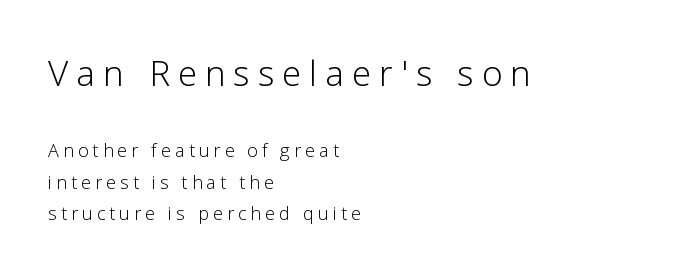
{"serif": "no", "italic": "no", "bold": "no", "weight": "light", "width": "normal", "stroke_contrast": "low", "x_height": "medium", "monospaced": "no", "underline": "no", "align": "left", "line_spacing_ratio": 1.75, "letter_spacing": "wide", "letter_spacing_em": 0.23, "larger_block": "first", "size_ratio": 1.94, "glyph_px": 35}
